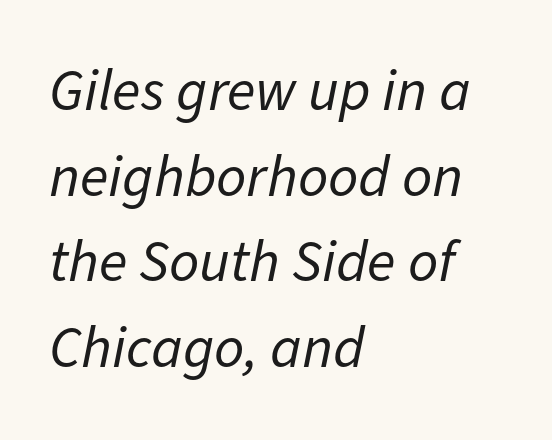
Q: Is the text bold? A: No.
Q: Is the text italic (slanted)? A: Yes, it leans right by about 11 degrees.
Q: Is the text underlined? A: No.
Q: How is the paragraph aligned? A: Left-aligned.
Q: Is the spacing between letters normal or unusually wide? A: Normal.
Q: Is the spacing between lines tight, normal or loose? A: Normal.
Q: Width (condensed, normal, or wide)? A: Normal.
Q: Stroke contrast? A: Low.
Q: x-height? A: Medium.
Q: Monospaced? A: No.
